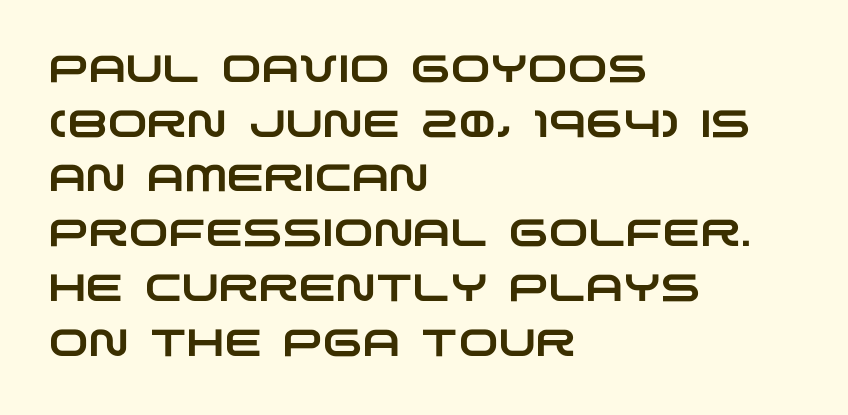
{"serif": "no", "width": "wide", "stroke_contrast": "low", "x_height": "large", "monospaced": "no", "underline": "no", "align": "left", "line_spacing": "normal", "line_spacing_ratio": 1.44, "letter_spacing": "normal", "letter_spacing_em": 0.0, "glyph_px": 38}
